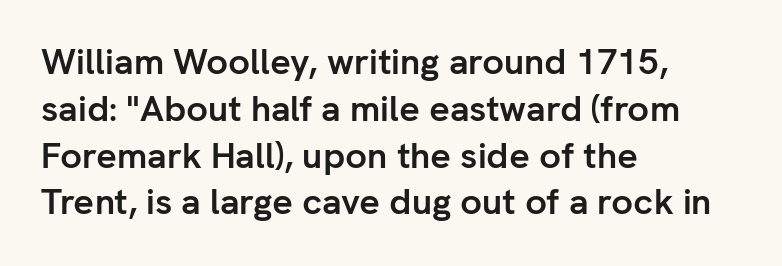
These lines are rendered in a variable-pitch font. Rendered with straight, roman letterforms. Layout note: lines flush left. Honestly, the letter spacing is just normal — you wouldn't notice it. Does the type have serifs? No, each stem ends abruptly. The passage shown is not underscored anywhere.
